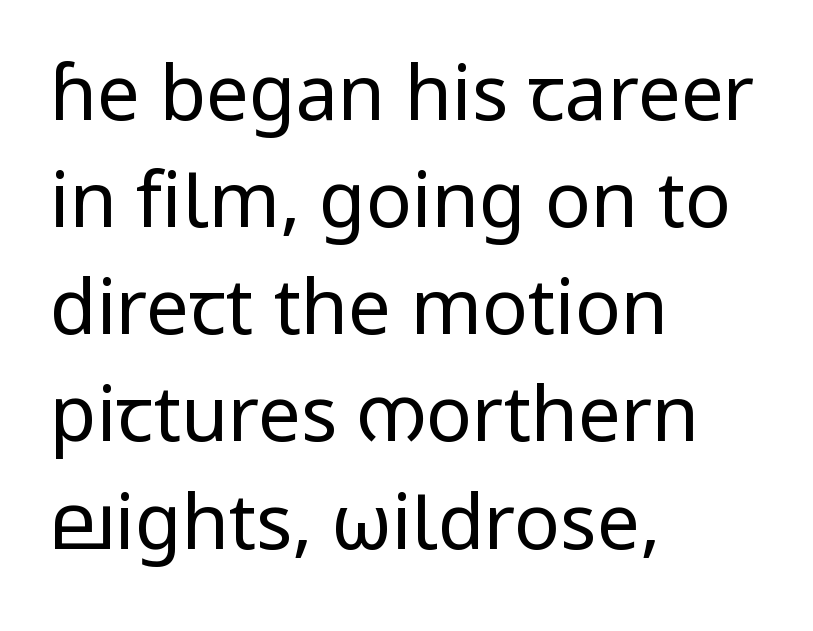
{"serif": "no", "italic": "no", "bold": "no", "weight": "regular", "width": "normal", "stroke_contrast": "low", "x_height": "medium", "monospaced": "no", "underline": "no", "align": "left", "line_spacing": "normal", "line_spacing_ratio": 1.41, "letter_spacing": "normal", "letter_spacing_em": 0.0, "glyph_px": 76}
